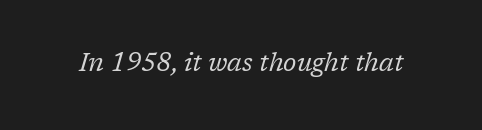
Q: Is the text bold? A: No.
Q: Is the text italic (slanted)? A: Yes, it leans right by about 17 degrees.
Q: Is the text underlined? A: No.
Q: Is the spacing between letters normal or unusually wide? A: Normal.
